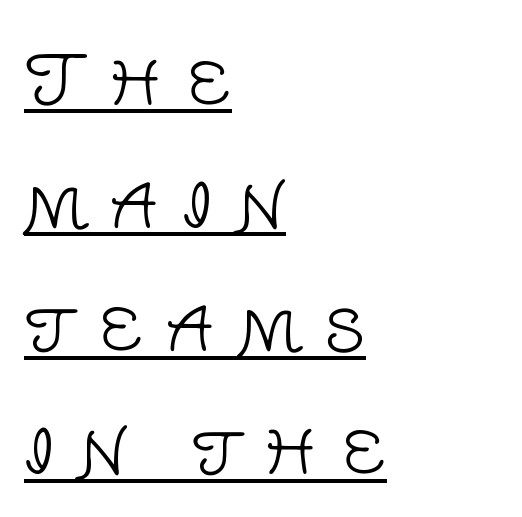
Glance below the letters and you will spot a drawn line. Loose tracking; the words dissolve into strings of separated letters. One-word summary of the alignment: left. The weight tops out at a normal text grade.
